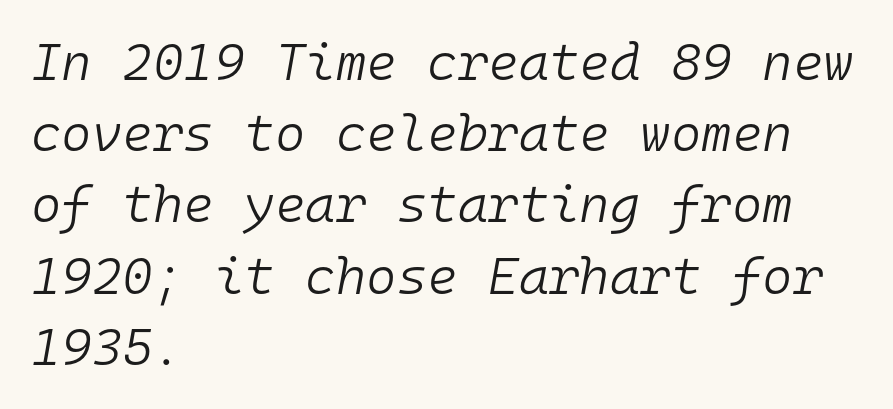
The image shows 52 px light type, italic (leaning right), monospaced; set left-aligned, normal line spacing (1.37x), normal letter spacing, not underlined; low stroke contrast and a medium x-height.
